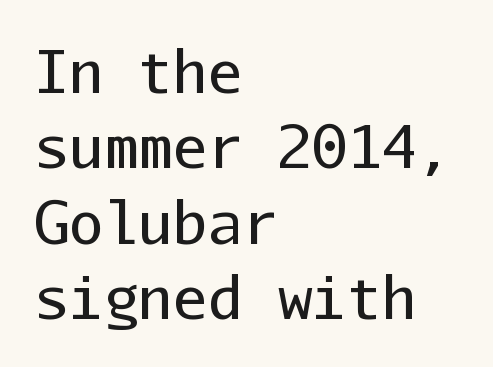
Q: Is the text bold? A: No.
Q: Is the text italic (slanted)? A: No, it is upright.
Q: Is the typeface a serif or a sans-serif typeface? A: Sans-serif.
Q: Is the text underlined? A: No.
Q: How is the paragraph aligned? A: Left-aligned.
Q: Is the spacing between letters normal or unusually wide? A: Normal.
Q: Is the spacing between lines tight, normal or loose? A: Normal.
Q: Width (condensed, normal, or wide)? A: Normal.
Q: Stroke contrast? A: Low.
Q: x-height? A: Medium.
Q: Monospaced? A: Yes.
